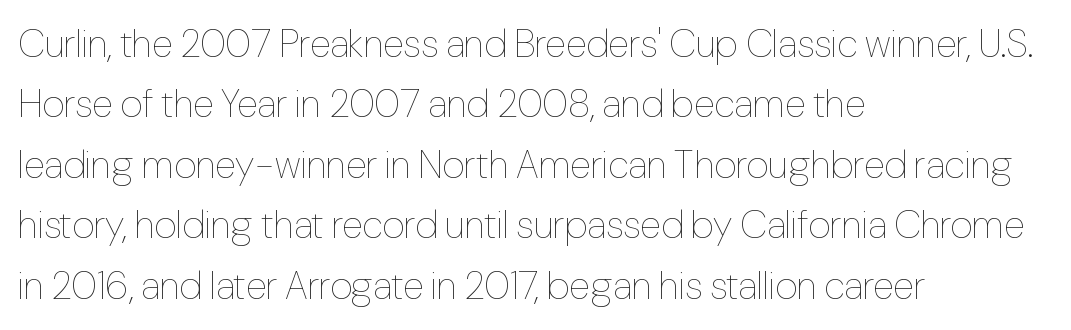
Q: Is the text bold? A: No.
Q: Is the text italic (slanted)? A: No, it is upright.
Q: Is the text underlined? A: No.
Q: How is the paragraph aligned? A: Left-aligned.
Q: Is the spacing between letters normal or unusually wide? A: Normal.
Q: Is the spacing between lines tight, normal or loose? A: Normal.
Q: Width (condensed, normal, or wide)? A: Condensed.
Q: Stroke contrast? A: Low.
Q: x-height? A: Medium.
Q: Monospaced? A: No.
